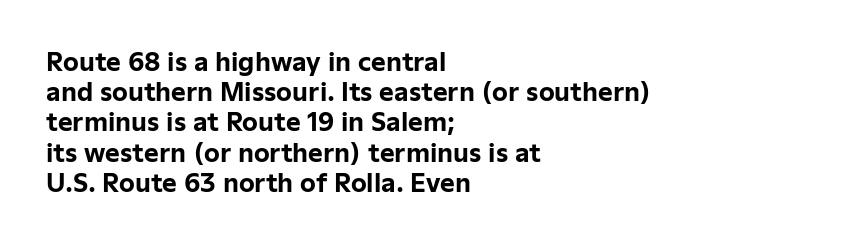
The image shows 25 px bold type, upright; set left-aligned, line spacing 1.21x, normal letter spacing, not underlined.
